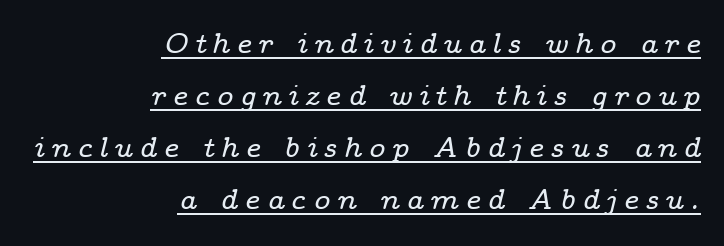
{"serif": "yes", "italic": "yes", "lean": "right", "slant_degrees": 14, "width": "wide", "stroke_contrast": "low", "x_height": "medium", "monospaced": "no", "underline": "yes", "align": "right", "line_spacing_ratio": 1.86, "letter_spacing": "wide", "letter_spacing_em": 0.22, "glyph_px": 28}
